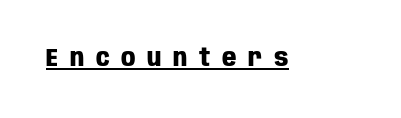
A typesetter would call this heavily tracked-out type. Is there any slant? The stems are plumb. Descenders here cross a horizontal rule under the line. On the weight axis this lands at bold, roughly 700.
